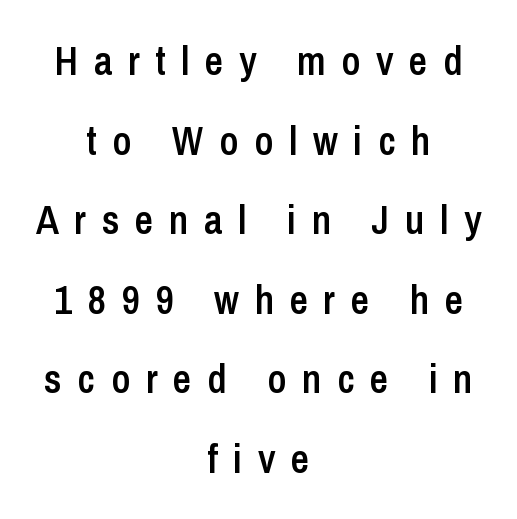
A student would call this center alignment; a typographer would say set centered. Varying glyph widths throughout — classic text-font behaviour. The baseline area is clear. Serif or sans? Sans — the stroke terminals are bare. Rendered with straight, roman letterforms.
